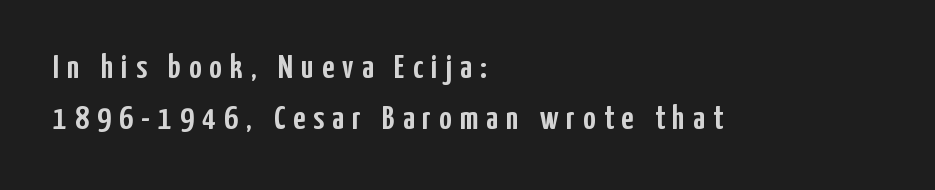
Summary of vertical rhythm: regular, with standard interline spacing. The axis of the letterforms is exactly vertical. The specimen omits any rule beneath the text block's lines. Unlike a traditional serif, this face leaves its strokes unadorned. This rendering uses left alignment, leaving the right contour irregular.
